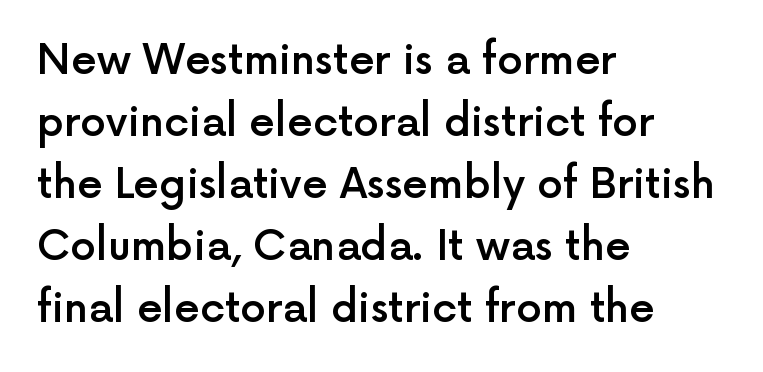
Q: Is the text bold? A: Semi-bold.
Q: Is the text italic (slanted)? A: No, it is upright.
Q: Is the typeface a serif or a sans-serif typeface? A: Sans-serif.
Q: Is the text underlined? A: No.
Q: How is the paragraph aligned? A: Left-aligned.
Q: Is the spacing between letters normal or unusually wide? A: Normal.
Q: Is the spacing between lines tight, normal or loose? A: Normal.
Q: Width (condensed, normal, or wide)? A: Normal.
Q: x-height? A: Medium.
Q: Monospaced? A: No.
